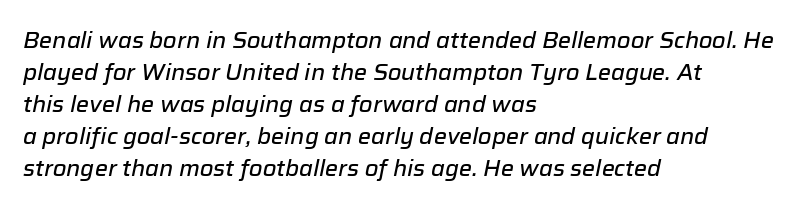
The tracking reads as untouched default to a designer's eye. Each row of text sits above clean, open space. The axis of the letterforms is tilted away from vertical. Left-aligned paragraph, ragged on the right.
